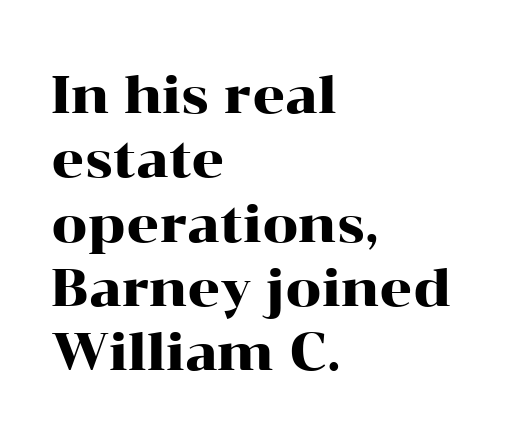
The image shows 51 px wide serif type, upright; set left-aligned, normal line spacing (1.26x), normal letter spacing, not underlined; high stroke contrast and a medium x-height.
